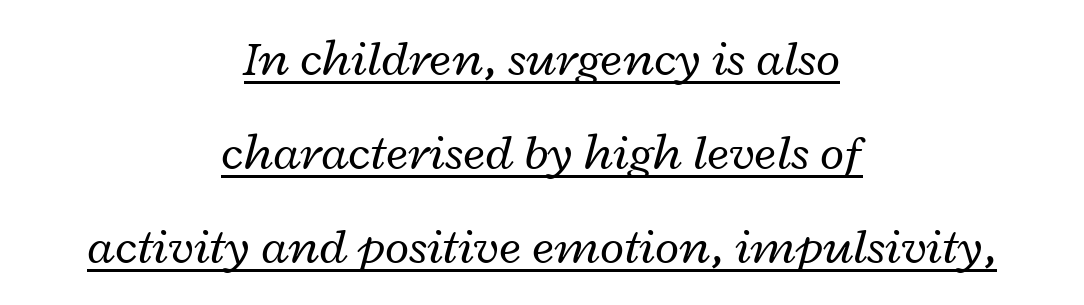
Q: Is the text bold? A: No.
Q: Is the text italic (slanted)? A: Yes, it leans right by about 12 degrees.
Q: Is the text underlined? A: Yes.
Q: How is the paragraph aligned? A: Centered.
Q: Is the spacing between letters normal or unusually wide? A: Normal.
Q: Width (condensed, normal, or wide)? A: Wide.
Q: Stroke contrast? A: Low.
Q: x-height? A: Medium.
Q: Monospaced? A: No.
